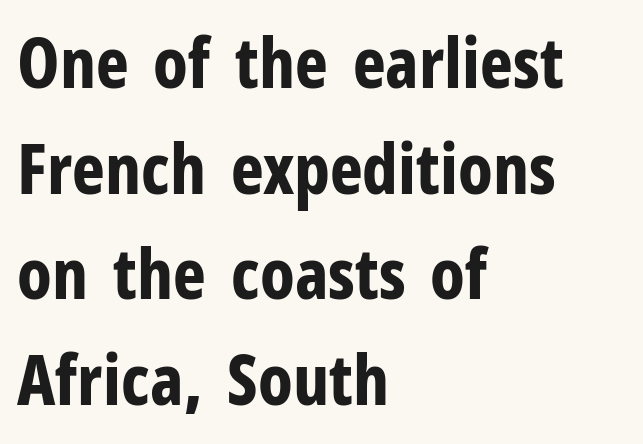
{"serif": "no", "italic": "no", "bold": "yes", "weight": "bold", "width": "condensed", "stroke_contrast": "low", "x_height": "medium", "monospaced": "no", "underline": "no", "align": "left", "line_spacing": "normal", "line_spacing_ratio": 1.51, "letter_spacing": "normal", "letter_spacing_em": 0.0, "glyph_px": 70}
